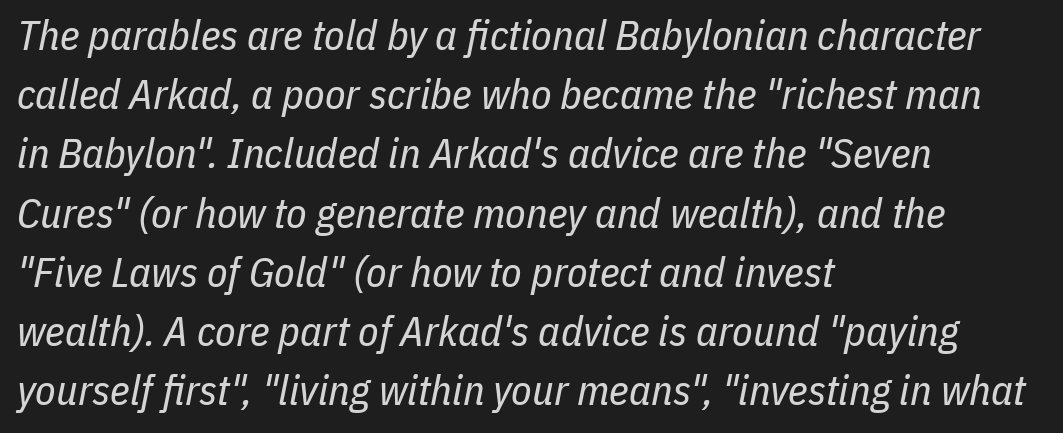
The passage shown has conventional tracking throughout. Leftover space on each line is placed entirely after the last word. No word sits above an underline. Posture: slanted. Looks like regular typesetting: each glyph gets only the width it needs. Each stroke keeps to a modest, everyday thickness or less.
